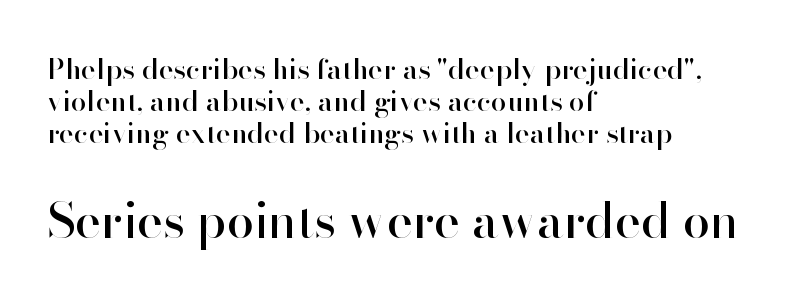
{"serif": "no", "italic": "no", "width": "normal", "stroke_contrast": "high", "x_height": "small", "monospaced": "no", "underline": "no", "align": "left", "line_spacing": "tight", "line_spacing_ratio": 1.14, "letter_spacing": "normal", "letter_spacing_em": 0.0, "larger_block": "second", "size_ratio": 1.75, "glyph_px": 49}
